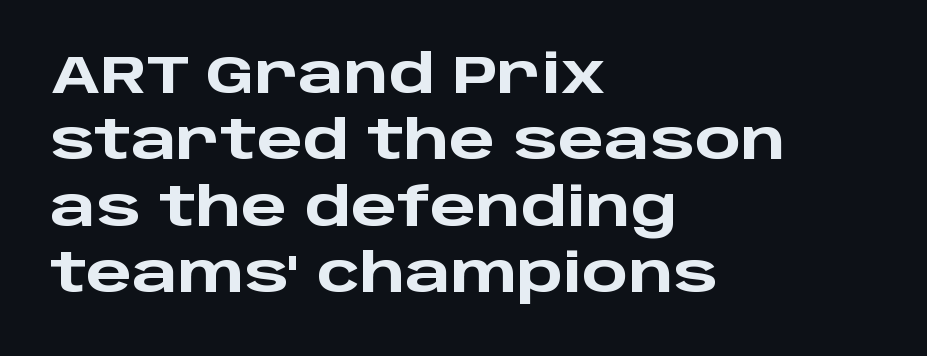
Each glyph is drawn with heavy, bold strokes. Check where the strokes stop: nothing finishes them off — pure sans. Every character sits straight up, as roman type does. Descender tails drop into unmarked territory. Here the glyphs are tracked normally, forming tight word shapes.
